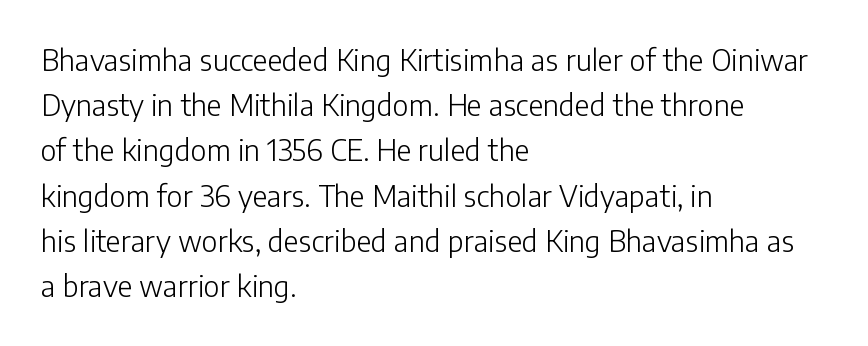
Q: Is the text bold? A: No.
Q: Is the text italic (slanted)? A: No, it is upright.
Q: Is the typeface a serif or a sans-serif typeface? A: Sans-serif.
Q: Is the text underlined? A: No.
Q: How is the paragraph aligned? A: Left-aligned.
Q: Is the spacing between letters normal or unusually wide? A: Normal.
Q: Is the spacing between lines tight, normal or loose? A: Normal.
Q: Width (condensed, normal, or wide)? A: Normal.
Q: Stroke contrast? A: Low.
Q: x-height? A: Medium.
Q: Monospaced? A: No.
